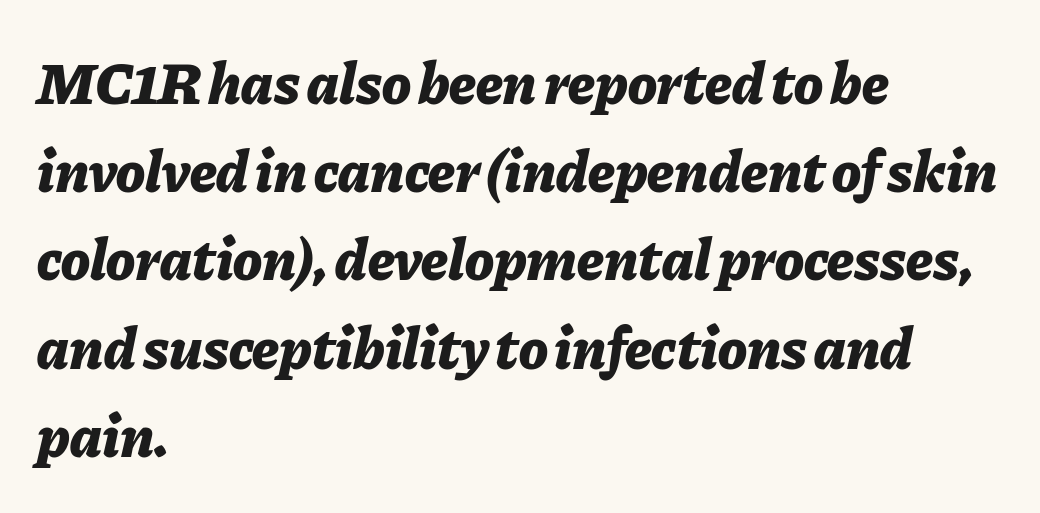
The image shows 60 px bold type, italic (leaning right); set left-aligned, normal line spacing (1.47x), normal letter spacing, not underlined; low stroke contrast and a medium x-height.
